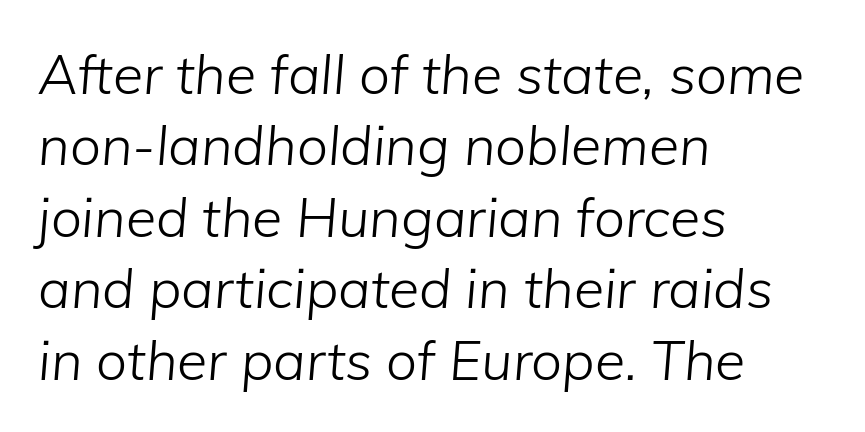
Q: Is the text bold? A: No.
Q: Is the text italic (slanted)? A: Yes, it leans right by about 5 degrees.
Q: Is the text underlined? A: No.
Q: How is the paragraph aligned? A: Left-aligned.
Q: Is the spacing between letters normal or unusually wide? A: Normal.
Q: Is the spacing between lines tight, normal or loose? A: Normal.
Q: Width (condensed, normal, or wide)? A: Normal.
Q: Stroke contrast? A: Low.
Q: x-height? A: Medium.
Q: Monospaced? A: No.
